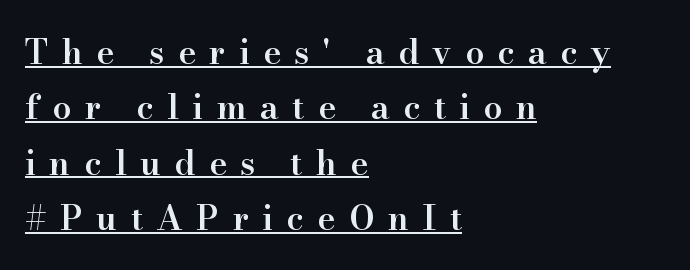
{"serif": "yes", "italic": "no", "bold": "semi", "weight": "semibold", "width": "normal", "stroke_contrast": "high", "x_height": "small", "monospaced": "no", "underline": "yes", "align": "left", "line_spacing": "normal", "line_spacing_ratio": 1.63, "letter_spacing": "wide", "letter_spacing_em": 0.39, "glyph_px": 34}
